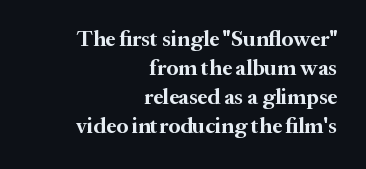
Q: Is the text bold? A: Yes.
Q: Is the text italic (slanted)? A: No, it is upright.
Q: Is the text underlined? A: No.
Q: How is the paragraph aligned? A: Right-aligned.
Q: Is the spacing between letters normal or unusually wide? A: Normal.
Q: Is the spacing between lines tight, normal or loose? A: Normal.
